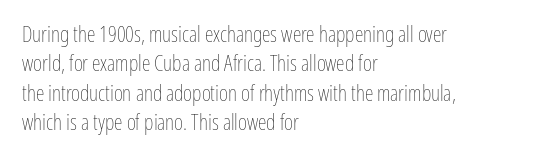
Bare-footed words on every line. Every stem runs plumb, perpendicular to the baseline. The typesetting does not lean heavy: it is not bold. Tracking value appears to be zero — textbook default spacing. The vertical gap from one line to the next is medium.
